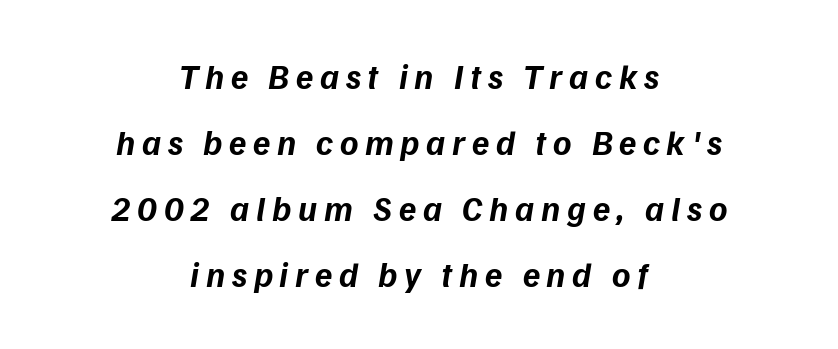
I'd describe the lettering as bold — thick and assertive. The face used here is proportionally spaced, like ordinary book or web type. These lines are centered, leaving both edges ragged. Nobody drew a line under any word here. The lettering tilts uniformly, giving the passage an italic look.
